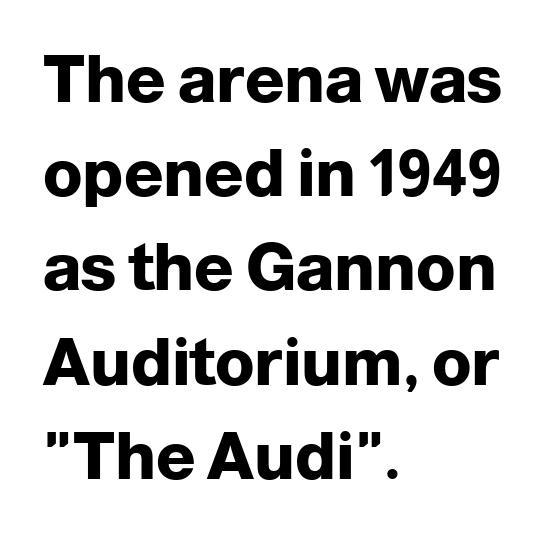
The image shows 65 px heavy sans-serif type, upright; set left-aligned, normal line spacing (1.45x), normal letter spacing, not underlined; low stroke contrast and a medium x-height.
